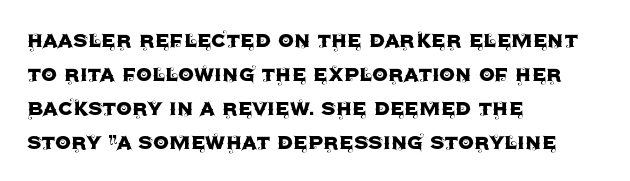
Q: Is the text italic (slanted)? A: No, it is upright.
Q: Is the text underlined? A: No.
Q: How is the paragraph aligned? A: Left-aligned.
Q: Is the spacing between letters normal or unusually wide? A: Normal.
Q: Is the spacing between lines tight, normal or loose? A: Normal.
